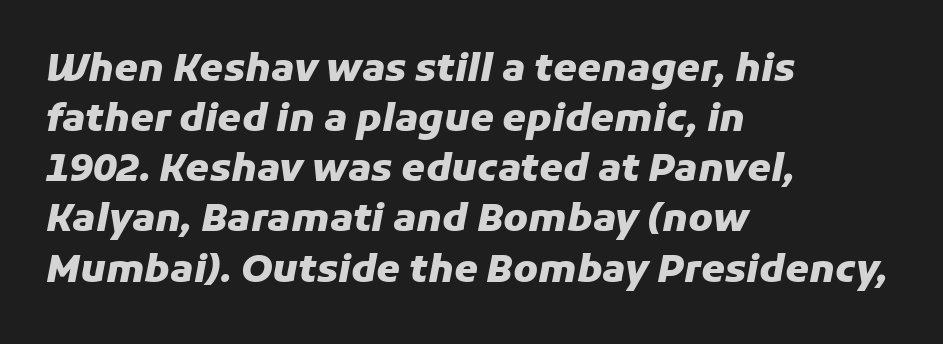
The image shows 38 px heavy type, italic (leaning right); set left-aligned, normal line spacing (1.32x), normal letter spacing, not underlined; low stroke contrast and a medium x-height.
